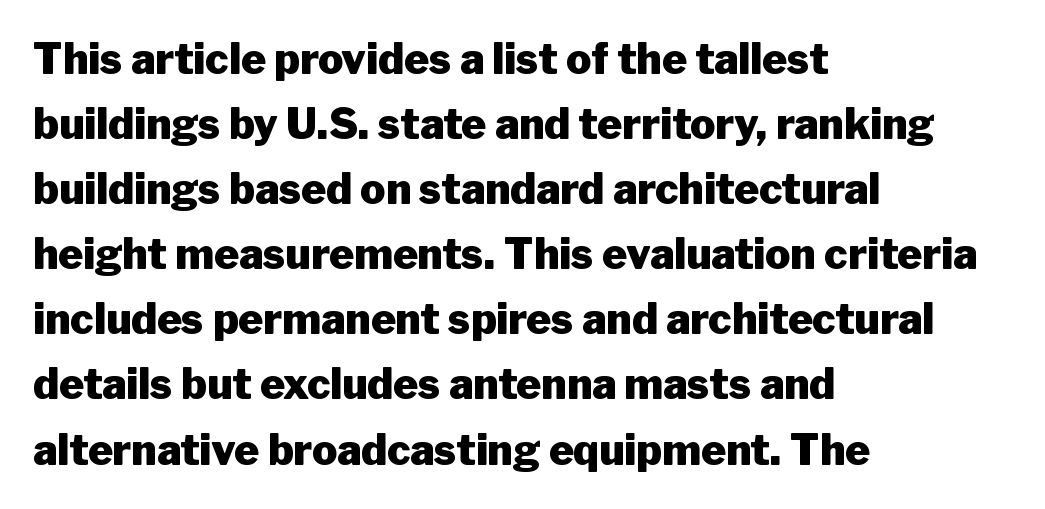
Q: Is the text bold? A: Yes.
Q: Is the text italic (slanted)? A: No, it is upright.
Q: Is the typeface a serif or a sans-serif typeface? A: Sans-serif.
Q: Is the text underlined? A: No.
Q: How is the paragraph aligned? A: Left-aligned.
Q: Is the spacing between letters normal or unusually wide? A: Normal.
Q: Is the spacing between lines tight, normal or loose? A: Normal.
Q: Width (condensed, normal, or wide)? A: Normal.
Q: Stroke contrast? A: Low.
Q: x-height? A: Medium.
Q: Monospaced? A: No.
